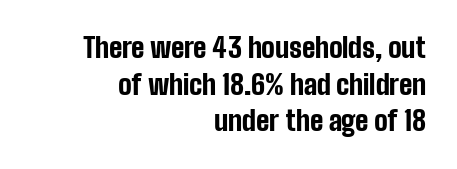
{"italic": "no", "bold": "yes", "underline": "no", "align": "right", "line_spacing": "normal", "line_spacing_ratio": 1.36, "letter_spacing": "normal", "letter_spacing_em": 0.0, "glyph_px": 27}
